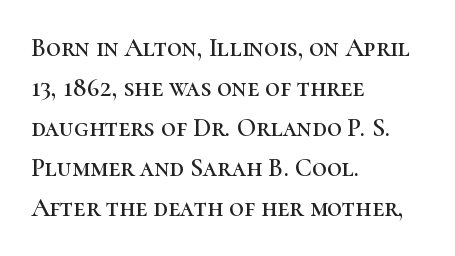
The image shows 26 px text type, upright; set left-aligned, normal line spacing (1.54x), normal letter spacing, not underlined.
